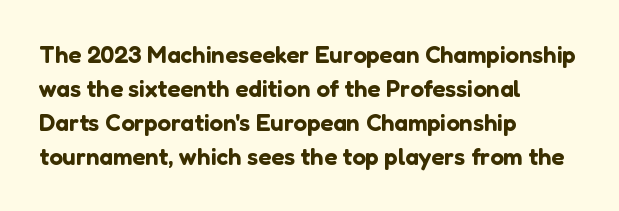
Each word holds together tightly as a unit, with standard inter-letter gaps. Horizontally, the lines are justified to the leading edge only. Check the space under the baseline: it is left empty. Leading matches the norm, producing a regular column.
